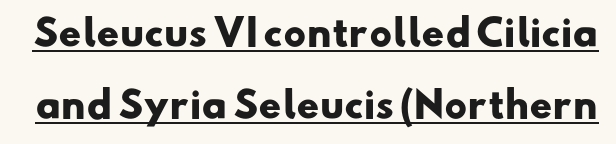
Q: Is the text bold? A: Yes.
Q: Is the typeface a serif or a sans-serif typeface? A: Sans-serif.
Q: Is the text underlined? A: Yes.
Q: Is the spacing between letters normal or unusually wide? A: Normal.
Q: Is the spacing between lines tight, normal or loose? A: Loose.
Q: Width (condensed, normal, or wide)? A: Wide.
Q: Stroke contrast? A: Low.
Q: x-height? A: Small.
Q: Monospaced? A: No.
